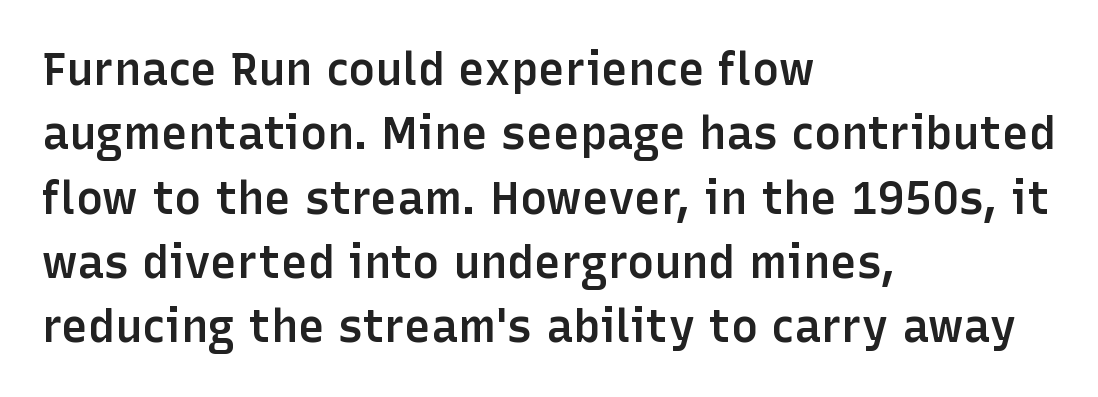
Q: Is the text bold? A: Semi-bold.
Q: Is the text italic (slanted)? A: No, it is upright.
Q: Is the typeface a serif or a sans-serif typeface? A: Sans-serif.
Q: Is the text underlined? A: No.
Q: How is the paragraph aligned? A: Left-aligned.
Q: Is the spacing between letters normal or unusually wide? A: Normal.
Q: Is the spacing between lines tight, normal or loose? A: Normal.
Q: Width (condensed, normal, or wide)? A: Normal.
Q: Stroke contrast? A: Low.
Q: x-height? A: Medium.
Q: Monospaced? A: No.
